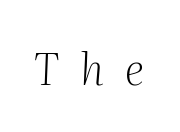
The face used here has a pronounced slope to its letters. Bold? No — there's no thickening of the strokes. Short note: letters widely spaced. This sample has the flowing, uneven cadence of proportional lettering.
